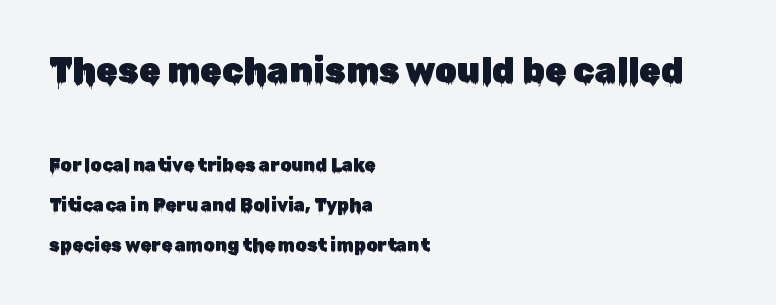
The image shows 35 px sans-serif type, upright; set left-aligned, loose line spacing (2.21x), normal letter spacing, not underlined; the first (top) block is 1.94x larger; low stroke contrast and a medium x-height.
